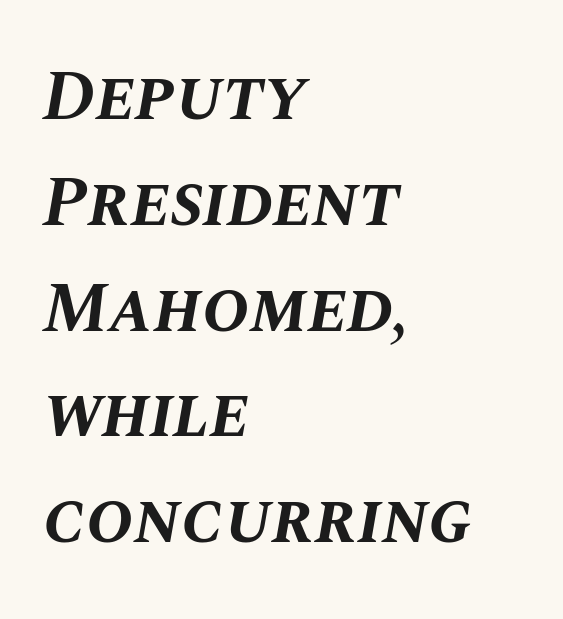
The image shows 71 px bold type, italic (leaning right); set left-aligned, normal line spacing (1.49x), normal letter spacing, not underlined; medium stroke contrast and a large x-height.
